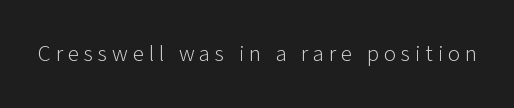
It's the straight-up-and-down kind of type. No extra ink here — the face is not bold. Descender tails drop into unmarked territory. Short note: letters widely spaced.
